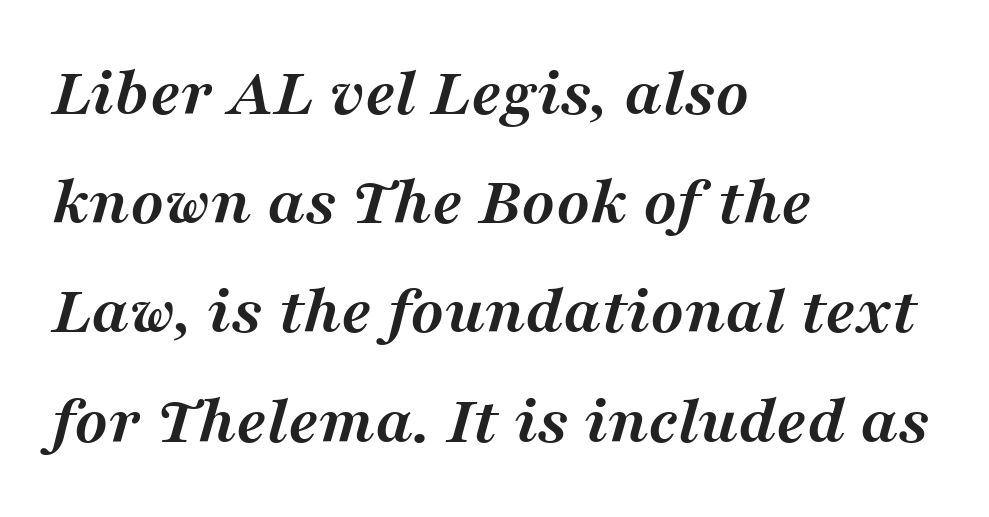
The image shows 70 px semibold serif type, italic (leaning right); set left-aligned, normal line spacing (1.56x), normal letter spacing, not underlined; medium stroke contrast and a medium x-height.
